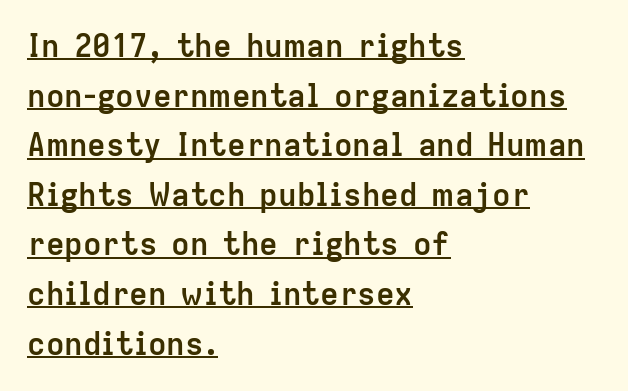
Words appear dense and cohesive because spacing is normal. Each line of the rendering has a horizontal stroke beneath the glyphs. This sample is left-justified, so line endings fall wherever the words run out. A typesetter would mark this as roman, not italic. As a designer I'd log this as weight 700, bold.
